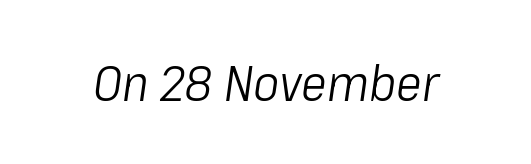
The image shows 49 px light, condensed type, italic (leaning right); set normal letter spacing, not underlined; low stroke contrast and a medium x-height.
